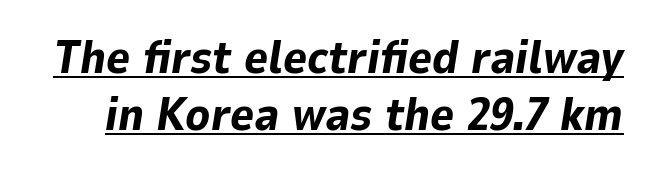
Q: Is the text bold? A: Yes.
Q: Is the text italic (slanted)? A: Yes, it leans right by about 9 degrees.
Q: Is the text underlined? A: Yes.
Q: Is the spacing between letters normal or unusually wide? A: Normal.
Q: Width (condensed, normal, or wide)? A: Normal.
Q: Stroke contrast? A: Low.
Q: x-height? A: Medium.
Q: Monospaced? A: No.
